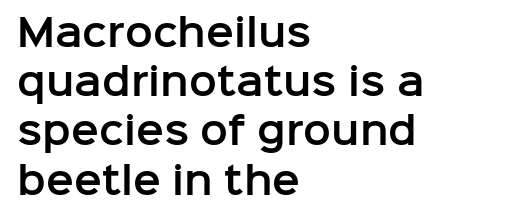
The image shows 37 px sans-serif type, upright; set left-aligned, normal line spacing (1.33x), normal letter spacing, not underlined; low stroke contrast and a medium x-height.
